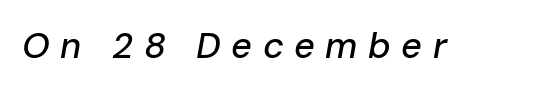
The image shows 36 px text type, italic (leaning right); set unusually wide letter spacing (+0.29 em), not underlined; low stroke contrast and a medium x-height.
